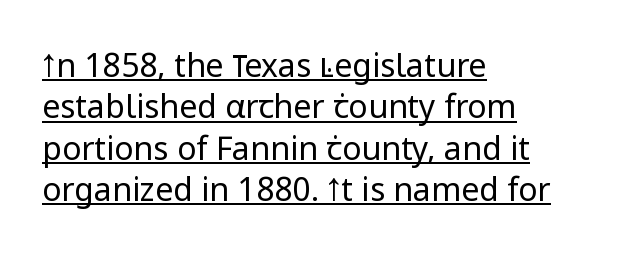
{"serif": "no", "italic": "no", "bold": "no", "weight": "regular", "width": "normal", "stroke_contrast": "low", "x_height": "medium", "monospaced": "no", "underline": "yes", "align": "left", "line_spacing": "normal", "line_spacing_ratio": 1.29, "letter_spacing": "normal", "letter_spacing_em": 0.0, "glyph_px": 32}
